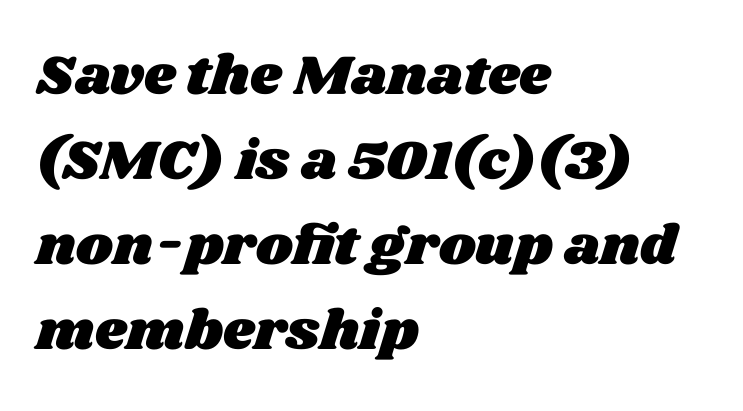
No word sits above an underline. The designer left line spacing at the default. Letter spacing: default. Reading down the block, your eye returns to a fixed left position each line.
